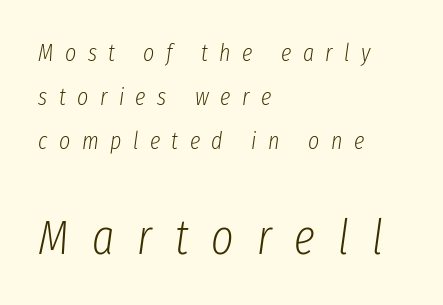
No heavy texture on the line: the type isn't bold. Is this a fixed-width face? No — the glyphs have proportional, varying widths. These lines were composed using italics. Notice how the passage keeps a crisp vertical edge on the left only. This layout puts the modest block above and the oversized block below.
